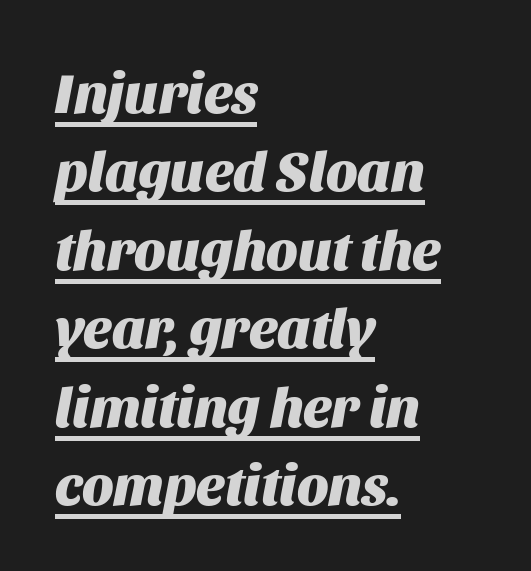
Q: Is the text bold? A: Yes.
Q: Is the text italic (slanted)? A: Yes, it leans right by about 11 degrees.
Q: Is the text underlined? A: Yes.
Q: How is the paragraph aligned? A: Left-aligned.
Q: Is the spacing between letters normal or unusually wide? A: Normal.
Q: Is the spacing between lines tight, normal or loose? A: Normal.
Q: Width (condensed, normal, or wide)? A: Normal.
Q: Stroke contrast? A: Medium.
Q: x-height? A: Large.
Q: Monospaced? A: No.
